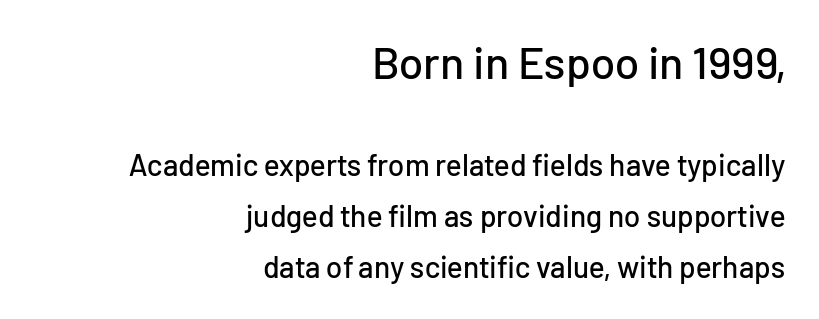
{"serif": "no", "italic": "no", "width": "normal", "stroke_contrast": "low", "x_height": "medium", "monospaced": "no", "underline": "no", "align": "right", "line_spacing": "normal", "line_spacing_ratio": 1.7, "letter_spacing": "normal", "letter_spacing_em": 0.0, "larger_block": "first", "size_ratio": 1.5, "glyph_px": 45}
